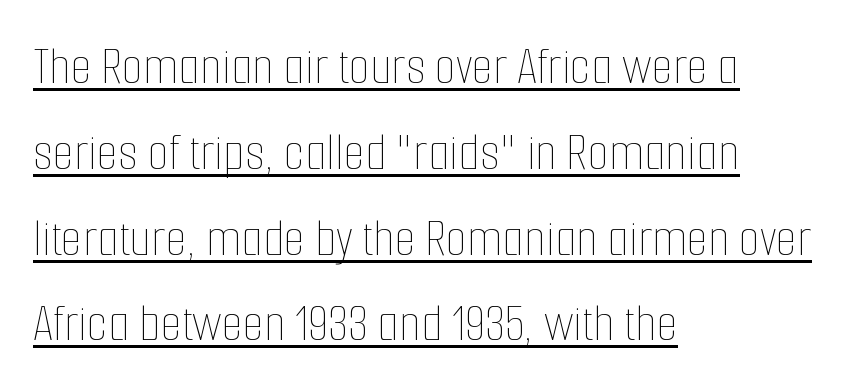
The image shows 55 px thin, condensed type, upright; set left-aligned, normal line spacing (1.56x), normal letter spacing, underlined; low stroke contrast and a medium x-height.
